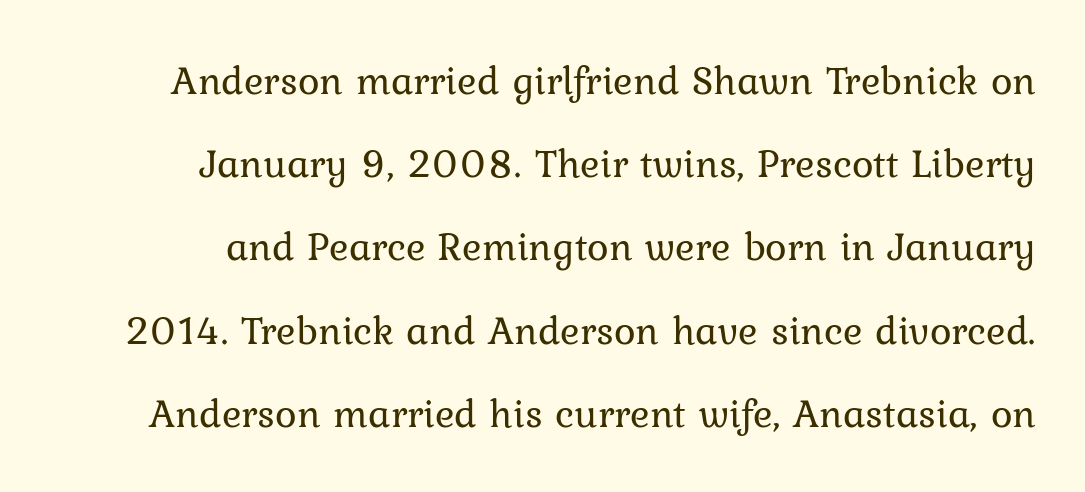
Stroke thickness stays within the range of a standard reading face or lighter. Airy leading. Designer's note — italics off, roman on. Descenders hang freely into open space.
